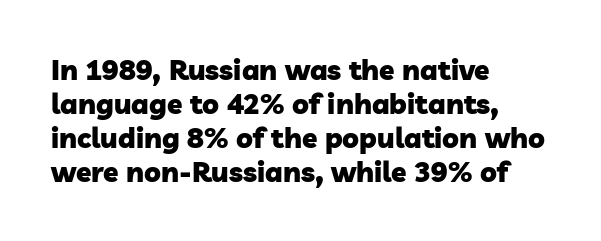
Q: Is the text bold? A: Yes.
Q: Is the typeface a serif or a sans-serif typeface? A: Sans-serif.
Q: Is the text underlined? A: No.
Q: How is the paragraph aligned? A: Left-aligned.
Q: Is the spacing between letters normal or unusually wide? A: Normal.
Q: Width (condensed, normal, or wide)? A: Normal.
Q: Stroke contrast? A: Low.
Q: x-height? A: Medium.
Q: Monospaced? A: No.
